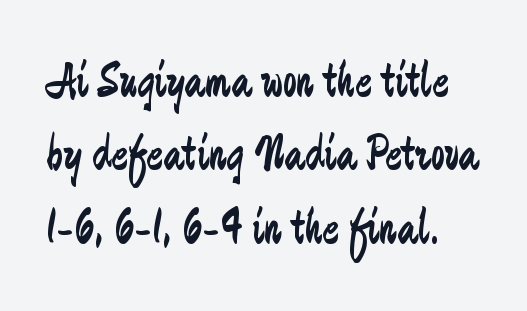
The image shows 50 px regular-weight, condensed sans-serif type; set normal line spacing (1.47x), normal letter spacing, not underlined; low stroke contrast and a small x-height.
